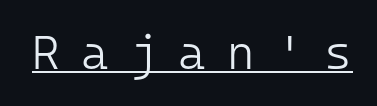
{"serif": "no", "italic": "no", "bold": "no", "weight": "light", "width": "normal", "stroke_contrast": "low", "x_height": "medium", "monospaced": "yes", "underline": "yes", "letter_spacing": "wide", "letter_spacing_em": 0.45, "glyph_px": 47}
